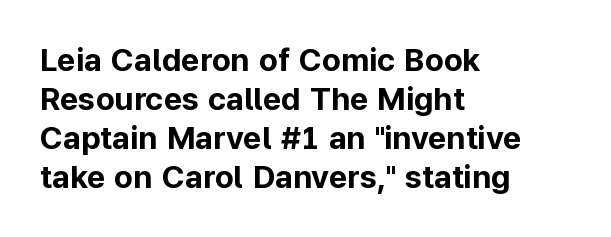
The image shows 32 px bold sans-serif type, upright; set left-aligned, line spacing 1.22x, normal letter spacing, not underlined; low stroke contrast and a medium x-height.
